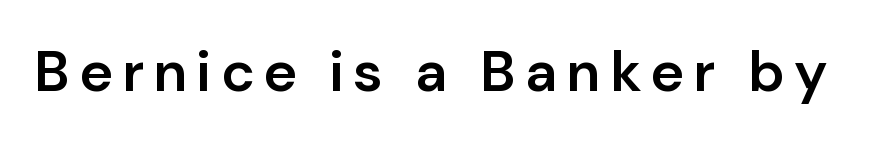
{"serif": "no", "italic": "no", "bold": "semi", "weight": "semibold", "width": "normal", "stroke_contrast": "low", "x_height": "medium", "monospaced": "no", "underline": "no", "glyph_px": 57}
